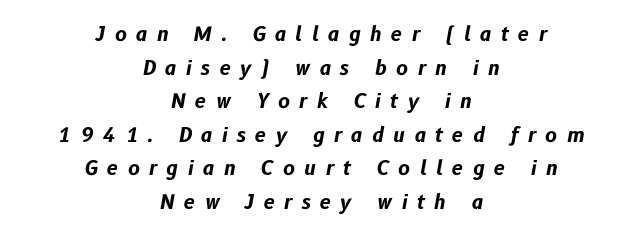
The image shows 20 px bold type, italic (leaning right); set centered, normal line spacing (1.68x), unusually wide letter spacing (+0.47 em), not underlined.
